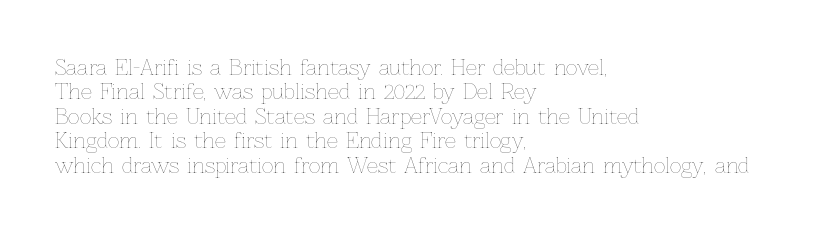
Q: Is the text bold? A: No.
Q: Is the text italic (slanted)? A: No, it is upright.
Q: Is the text underlined? A: No.
Q: How is the paragraph aligned? A: Left-aligned.
Q: Is the spacing between letters normal or unusually wide? A: Normal.
